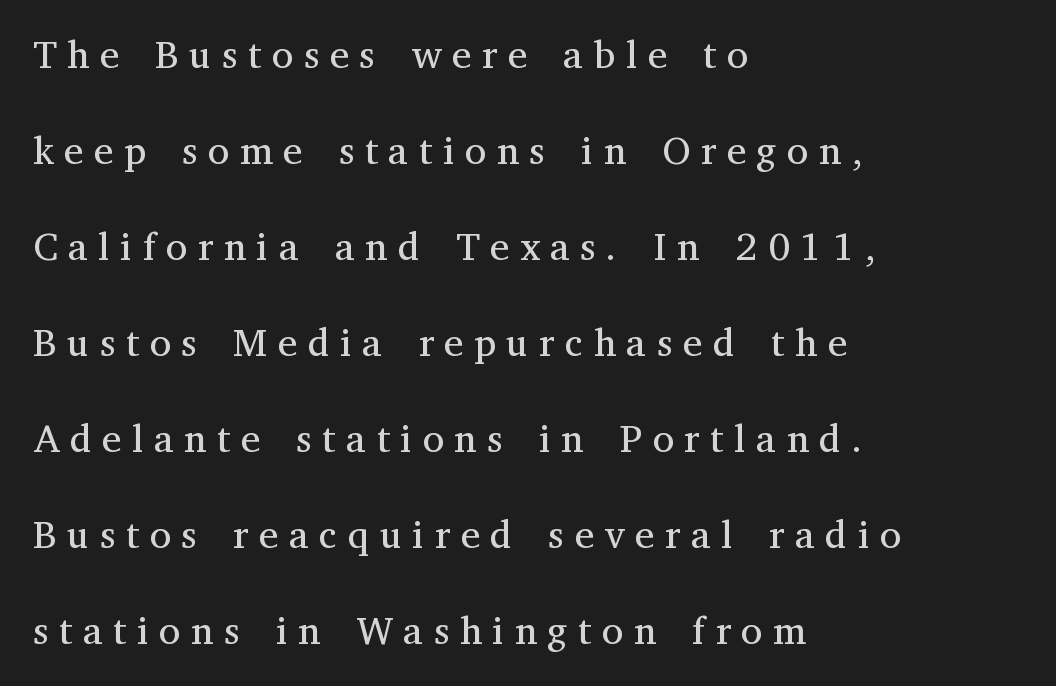
Q: Is the text bold? A: No.
Q: Is the text italic (slanted)? A: No, it is upright.
Q: Is the typeface a serif or a sans-serif typeface? A: Serif.
Q: Is the text underlined? A: No.
Q: How is the paragraph aligned? A: Left-aligned.
Q: Is the spacing between letters normal or unusually wide? A: Unusually wide.
Q: Is the spacing between lines tight, normal or loose? A: Loose.
Q: Width (condensed, normal, or wide)? A: Normal.
Q: Stroke contrast? A: Medium.
Q: x-height? A: Medium.
Q: Monospaced? A: No.
